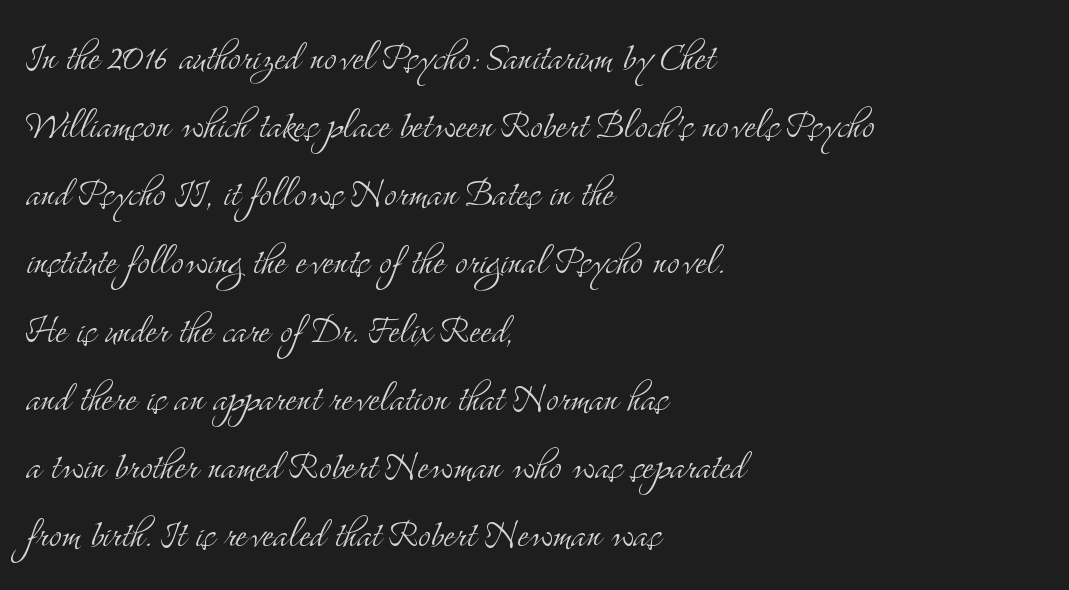
{"serif": "yes", "bold": "no", "weight": "light", "width": "condensed", "stroke_contrast": "medium", "x_height": "small", "monospaced": "no", "underline": "no", "align": "left", "line_spacing": "normal", "line_spacing_ratio": 1.42, "letter_spacing": "normal", "letter_spacing_em": 0.0, "glyph_px": 48}
